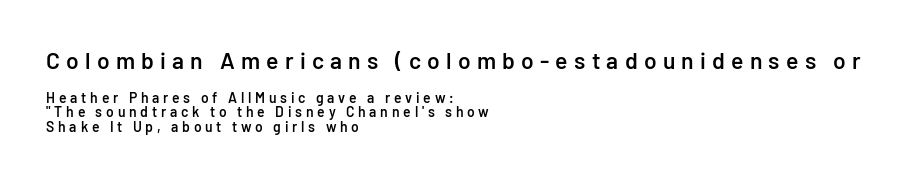
{"italic": "no", "bold": "semi", "underline": "no", "align": "left", "line_spacing": "tight", "line_spacing_ratio": 1.05, "letter_spacing": "wide", "letter_spacing_em": 0.27, "larger_block": "first", "size_ratio": 1.64, "glyph_px": 23}
